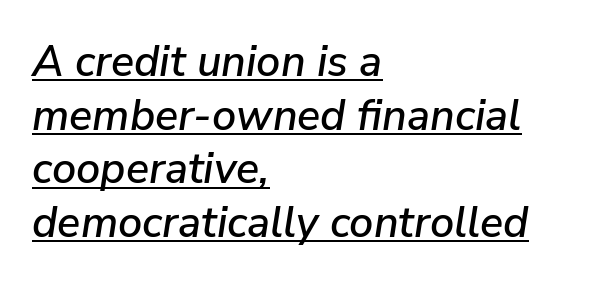
The image shows 43 px text type, italic (leaning right); set left-aligned, normal line spacing (1.25x), normal letter spacing, underlined; low stroke contrast and a medium x-height.
